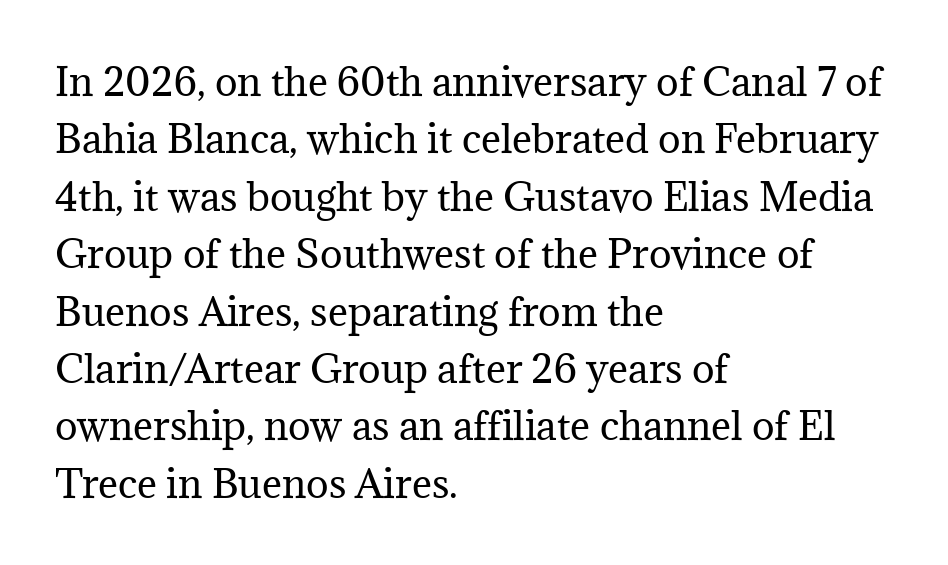
Q: Is the text bold? A: No.
Q: Is the text italic (slanted)? A: No, it is upright.
Q: Is the typeface a serif or a sans-serif typeface? A: Serif.
Q: Is the text underlined? A: No.
Q: How is the paragraph aligned? A: Left-aligned.
Q: Is the spacing between letters normal or unusually wide? A: Normal.
Q: Is the spacing between lines tight, normal or loose? A: Normal.
Q: Width (condensed, normal, or wide)? A: Normal.
Q: Stroke contrast? A: Medium.
Q: x-height? A: Medium.
Q: Monospaced? A: No.
